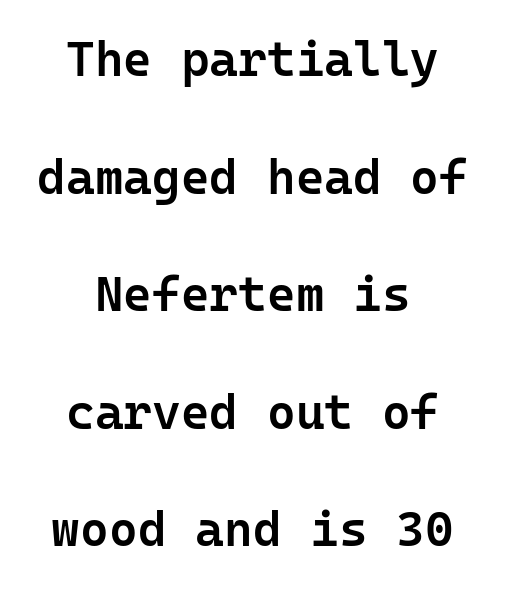
Q: Is the text bold? A: Semi-bold.
Q: Is the text italic (slanted)? A: No, it is upright.
Q: Is the typeface a serif or a sans-serif typeface? A: Sans-serif.
Q: Is the text underlined? A: No.
Q: How is the paragraph aligned? A: Centered.
Q: Is the spacing between letters normal or unusually wide? A: Normal.
Q: Is the spacing between lines tight, normal or loose? A: Loose.
Q: Width (condensed, normal, or wide)? A: Normal.
Q: Stroke contrast? A: Low.
Q: x-height? A: Medium.
Q: Monospaced? A: Yes.
